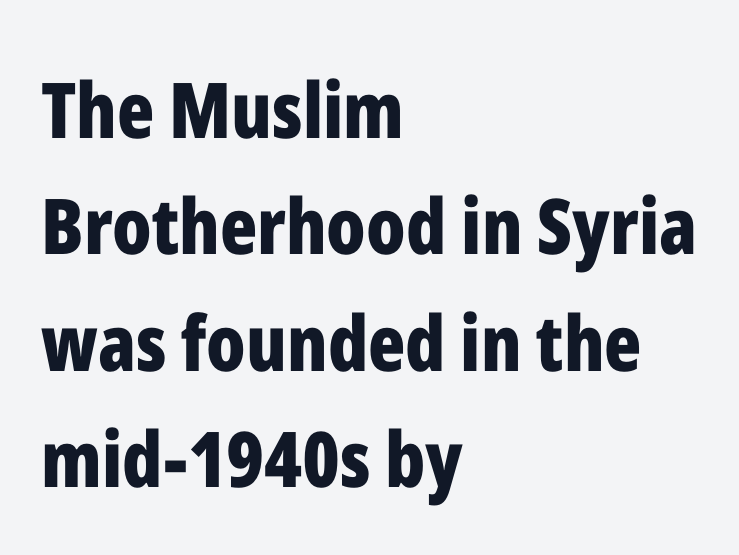
{"serif": "no", "italic": "no", "bold": "yes", "weight": "bold", "width": "condensed", "stroke_contrast": "low", "x_height": "medium", "monospaced": "no", "underline": "no", "align": "left", "line_spacing": "normal", "line_spacing_ratio": 1.51, "letter_spacing": "normal", "letter_spacing_em": 0.0, "glyph_px": 77}
